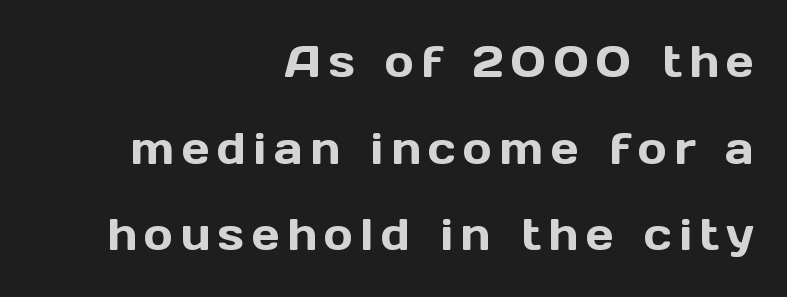
The image shows 44 px sans-serif type, upright; set right-aligned, loose line spacing (1.97x), not underlined; a medium x-height.
